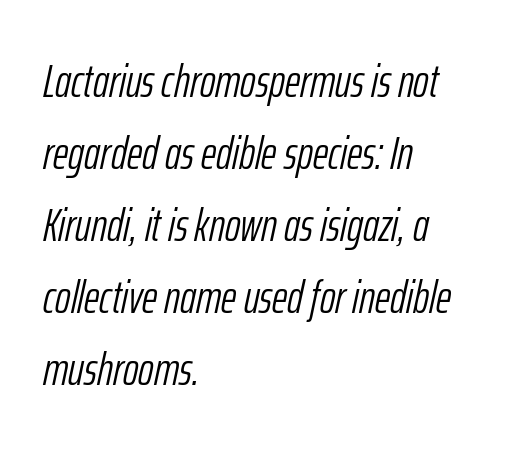
{"italic": "yes", "lean": "right", "slant_degrees": 12, "bold": "no", "weight": "light", "width": "condensed", "stroke_contrast": "low", "x_height": "medium", "monospaced": "no", "underline": "no", "align": "left", "line_spacing": "normal", "line_spacing_ratio": 1.53, "letter_spacing": "normal", "letter_spacing_em": 0.0, "glyph_px": 47}
